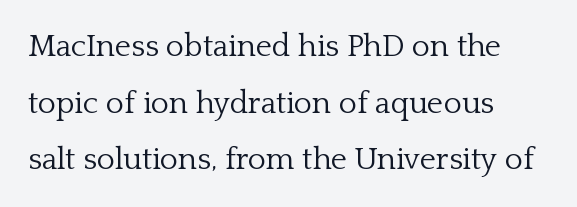
Q: Is the text bold? A: No.
Q: Is the text italic (slanted)? A: No, it is upright.
Q: Is the typeface a serif or a sans-serif typeface? A: Serif.
Q: Is the text underlined? A: No.
Q: How is the paragraph aligned? A: Left-aligned.
Q: Is the spacing between letters normal or unusually wide? A: Normal.
Q: Width (condensed, normal, or wide)? A: Normal.
Q: Stroke contrast? A: Low.
Q: x-height? A: Medium.
Q: Monospaced? A: No.
